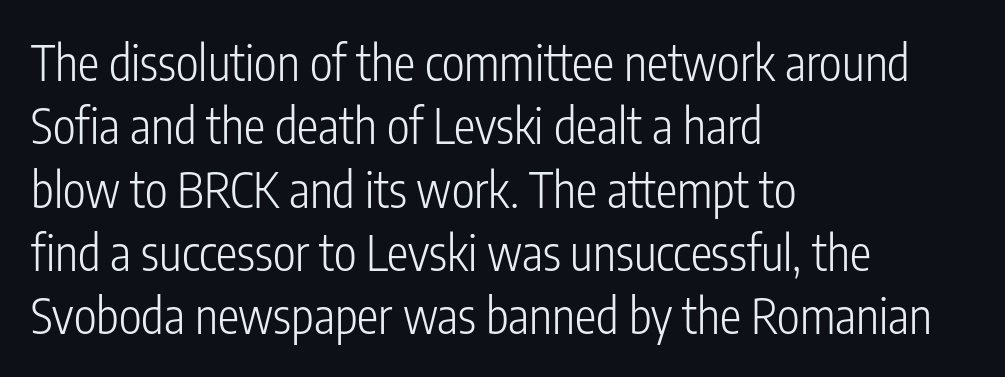
Q: Is the text bold? A: No.
Q: Is the text italic (slanted)? A: No, it is upright.
Q: Is the typeface a serif or a sans-serif typeface? A: Sans-serif.
Q: Is the text underlined? A: No.
Q: How is the paragraph aligned? A: Left-aligned.
Q: Is the spacing between letters normal or unusually wide? A: Normal.
Q: Is the spacing between lines tight, normal or loose? A: Normal.
Q: Width (condensed, normal, or wide)? A: Condensed.
Q: Stroke contrast? A: Low.
Q: x-height? A: Medium.
Q: Monospaced? A: No.
